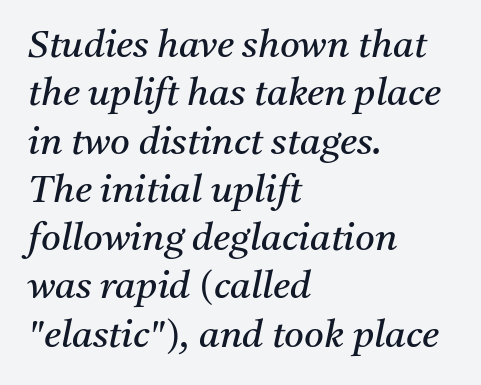
The image shows 38 px regular-weight serif type, italic (leaning right); set left-aligned, normal line spacing (1.27x), normal letter spacing, not underlined; medium stroke contrast and a medium x-height.
